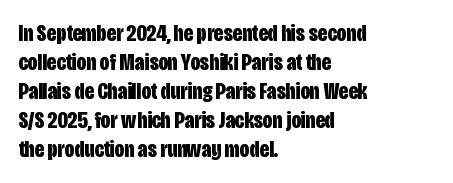
The image shows 24 px bold type, upright; set left-aligned, line spacing 1.21x, normal letter spacing, not underlined.
